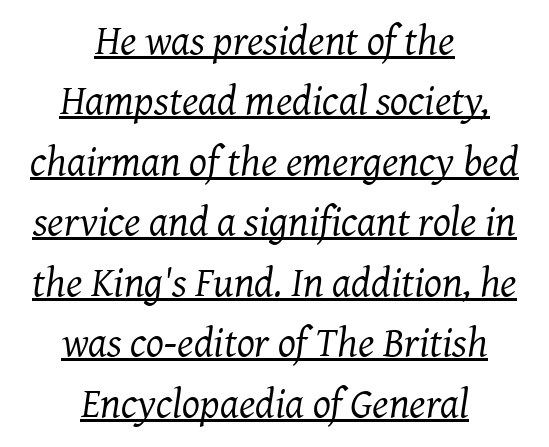
Q: Is the text bold? A: No.
Q: Is the text italic (slanted)? A: Yes, it leans right by about 7 degrees.
Q: Is the typeface a serif or a sans-serif typeface? A: Serif.
Q: Is the text underlined? A: Yes.
Q: How is the paragraph aligned? A: Centered.
Q: Is the spacing between letters normal or unusually wide? A: Normal.
Q: Is the spacing between lines tight, normal or loose? A: Normal.
Q: Width (condensed, normal, or wide)? A: Normal.
Q: Stroke contrast? A: Medium.
Q: x-height? A: Medium.
Q: Monospaced? A: No.
